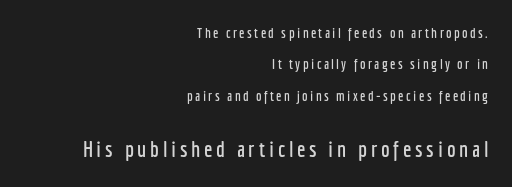
This is the regular roman posture of the typeface. Descenders are the only things crossing below the line. The following chunk of copy outweighs the initial chunk in type size. Is there much room between lines? Yes — plenty of vertical air separates them. Which margin do the lines hug? The right one — the left edge is uneven.
